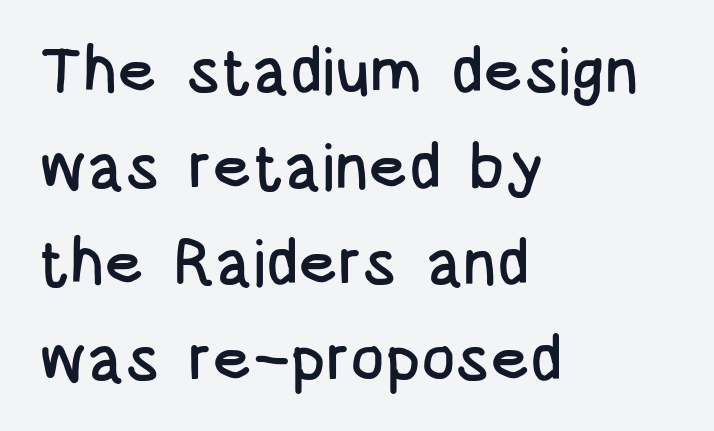
The image shows 64 px condensed sans-serif type, upright; set left-aligned, normal line spacing (1.5x), normal letter spacing, not underlined; low stroke contrast and a large x-height.
